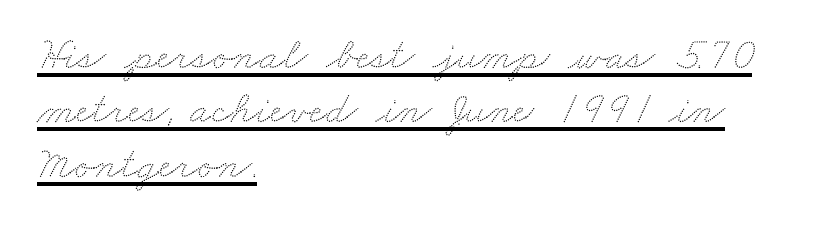
Q: Is the text underlined? A: Yes.
Q: How is the paragraph aligned? A: Left-aligned.
Q: Is the spacing between letters normal or unusually wide? A: Normal.
Q: Width (condensed, normal, or wide)? A: Wide.
Q: Stroke contrast? A: Low.
Q: x-height? A: Small.
Q: Monospaced? A: No.
